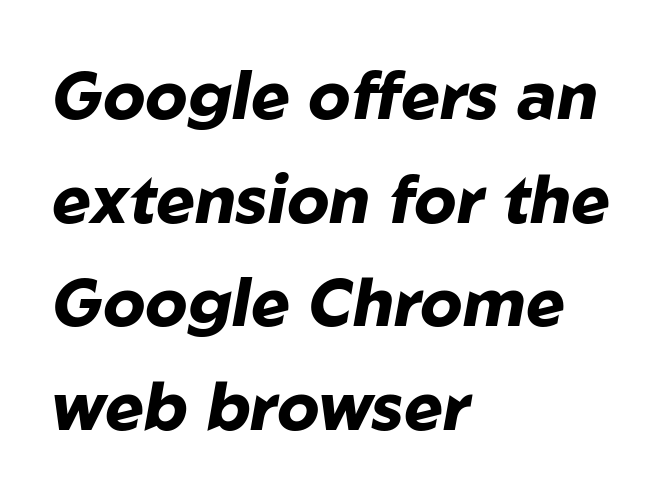
Q: Is the text bold? A: Yes.
Q: Is the text italic (slanted)? A: Yes, it leans right by about 10 degrees.
Q: Is the text underlined? A: No.
Q: How is the paragraph aligned? A: Left-aligned.
Q: Is the spacing between letters normal or unusually wide? A: Normal.
Q: Is the spacing between lines tight, normal or loose? A: Normal.
Q: Width (condensed, normal, or wide)? A: Normal.
Q: Stroke contrast? A: Low.
Q: x-height? A: Medium.
Q: Monospaced? A: No.
